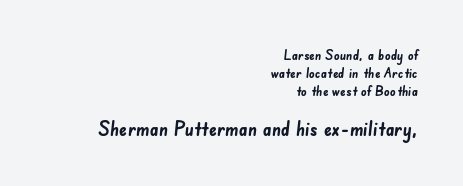
Interline gaps are of average width in this sample. Leftover space on each line is placed entirely before the opening word. The specimen omits any rule beneath the text block's lines. The characters look thick and weighty, a clear bold. Short note: letters normally spaced.
